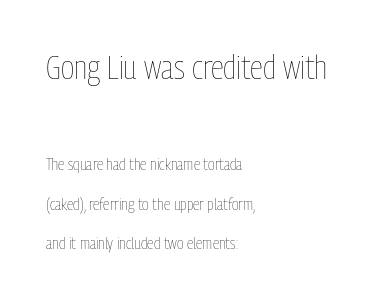
{"italic": "no", "bold": "no", "weight": "thin", "width": "condensed", "stroke_contrast": "low", "x_height": "medium", "monospaced": "no", "underline": "no", "align": "left", "line_spacing": "loose", "line_spacing_ratio": 2.34, "letter_spacing": "normal", "letter_spacing_em": 0.0, "larger_block": "first", "size_ratio": 2.0, "glyph_px": 34}
